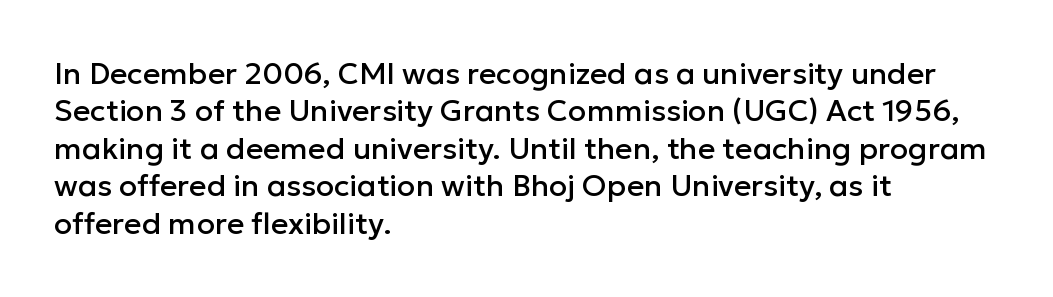
The image shows 30 px sans-serif type, upright; set left-aligned, normal line spacing (1.25x), normal letter spacing, not underlined; low stroke contrast and a medium x-height.
